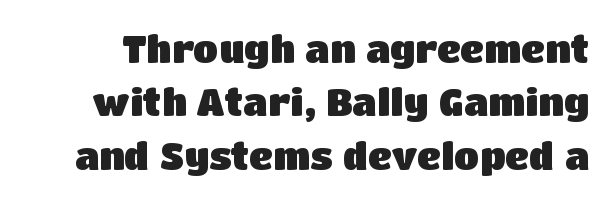
Q: Is the text bold? A: Yes.
Q: Is the text italic (slanted)? A: No, it is upright.
Q: Is the typeface a serif or a sans-serif typeface? A: Sans-serif.
Q: Is the text underlined? A: No.
Q: Is the spacing between letters normal or unusually wide? A: Normal.
Q: Is the spacing between lines tight, normal or loose? A: Normal.
Q: Width (condensed, normal, or wide)? A: Normal.
Q: Stroke contrast? A: Low.
Q: x-height? A: Large.
Q: Monospaced? A: No.
